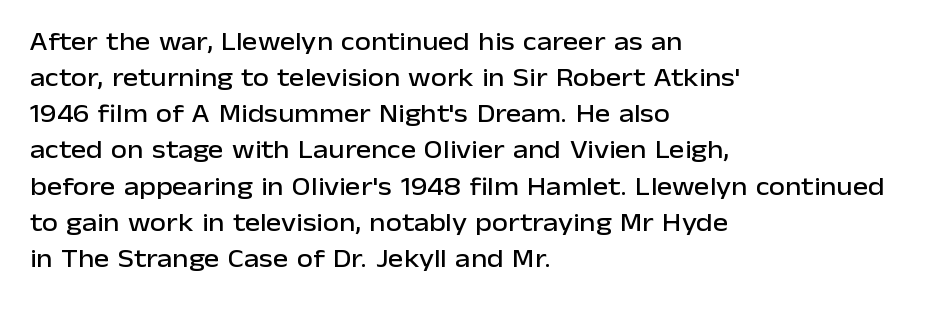
{"italic": "no", "underline": "no", "align": "left", "line_spacing": "normal", "line_spacing_ratio": 1.39, "letter_spacing": "normal", "letter_spacing_em": 0.0, "glyph_px": 26}
